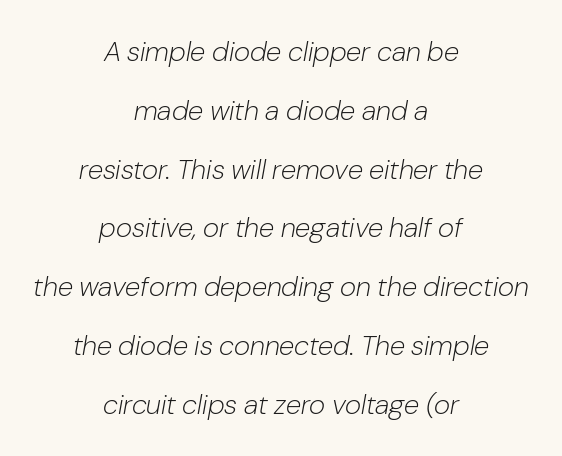
The image shows 28 px light type, italic (leaning right); set centered, loose line spacing (2.1x), normal letter spacing, not underlined; low stroke contrast and a medium x-height.
